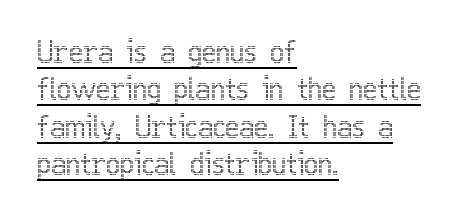
Spacing verdict: proportional, widths tailored to each character. The face used here is rendered with its standard letterfit. A classic flush-left, rag-right setting is used for this passage. Honestly, the underline is the first thing you notice here.
